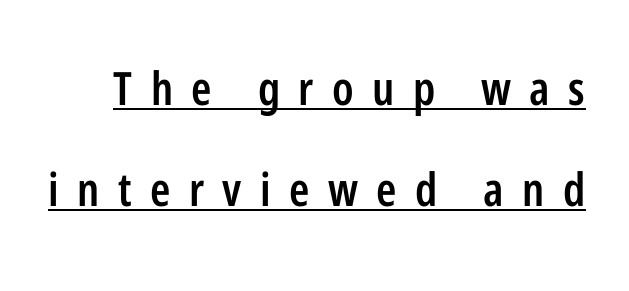
{"serif": "no", "italic": "no", "bold": "semi", "weight": "semibold", "width": "condensed", "stroke_contrast": "low", "x_height": "medium", "monospaced": "no", "underline": "yes", "line_spacing": "loose", "line_spacing_ratio": 2.2, "letter_spacing": "wide", "letter_spacing_em": 0.4, "glyph_px": 46}
